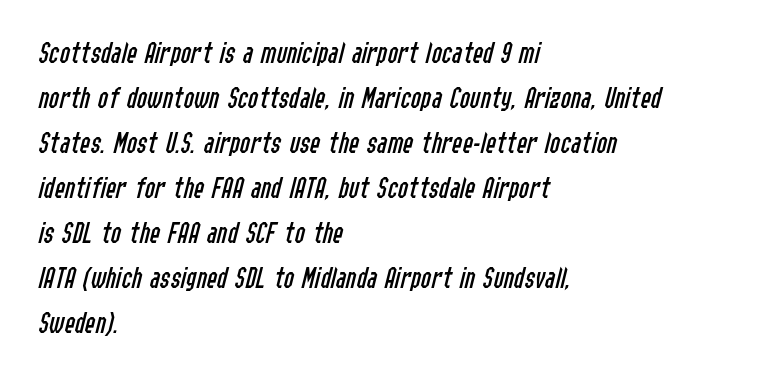
Q: Is the text bold? A: No.
Q: Is the text italic (slanted)? A: Yes, it leans right by about 14 degrees.
Q: Is the text underlined? A: No.
Q: How is the paragraph aligned? A: Left-aligned.
Q: Is the spacing between letters normal or unusually wide? A: Normal.
Q: Is the spacing between lines tight, normal or loose? A: Normal.
Q: Width (condensed, normal, or wide)? A: Condensed.
Q: Stroke contrast? A: Low.
Q: x-height? A: Medium.
Q: Monospaced? A: No.
